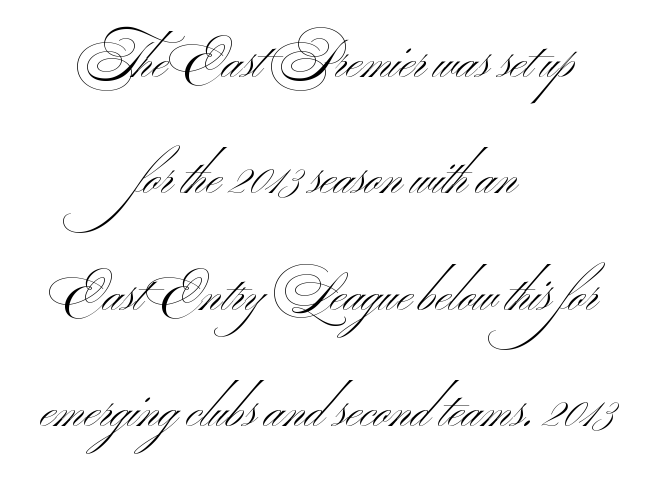
The leading is generous, giving the passage an open texture. Letterform terminals end flat and unadorned throughout the passage. Letters have the restrained weight of plain body copy at most. Compared with a flush-left layout, this one balances lines on the center instead.
